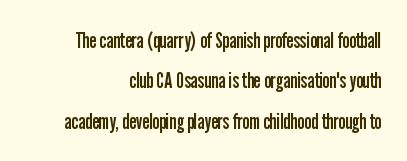
{"italic": "no", "bold": "no", "underline": "no", "align": "right", "line_spacing_ratio": 1.84, "letter_spacing": "normal", "letter_spacing_em": 0.0, "glyph_px": 22}
